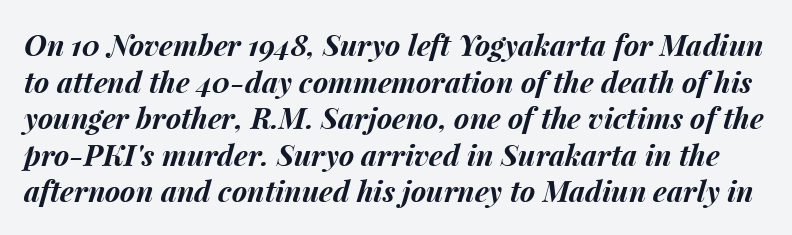
{"italic": "yes", "lean": "right", "slant_degrees": 15, "bold": "yes", "weight": "bold", "width": "normal", "stroke_contrast": "medium", "x_height": "medium", "monospaced": "no", "underline": "no", "line_spacing": "normal", "line_spacing_ratio": 1.26, "letter_spacing": "normal", "letter_spacing_em": 0.0, "glyph_px": 29}
